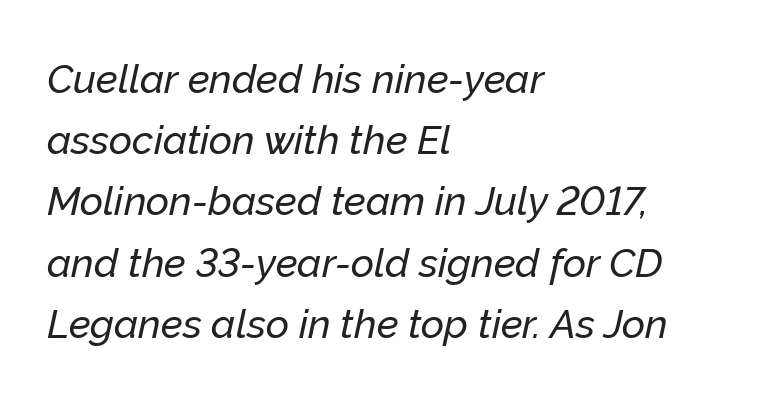
The image shows 40 px text type, italic (leaning right); set left-aligned, normal line spacing (1.53x), normal letter spacing, not underlined; low stroke contrast and a medium x-height.
